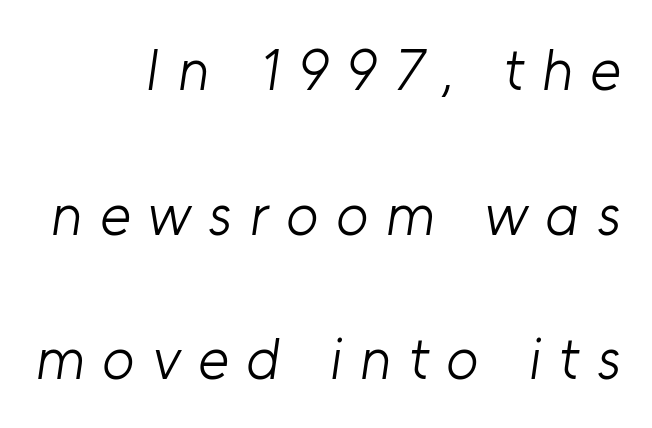
{"serif": "no", "bold": "no", "weight": "light", "width": "normal", "stroke_contrast": "low", "x_height": "medium", "monospaced": "no", "underline": "no", "align": "right", "line_spacing": "loose", "line_spacing_ratio": 2.45, "letter_spacing": "wide", "letter_spacing_em": 0.3, "glyph_px": 59}
